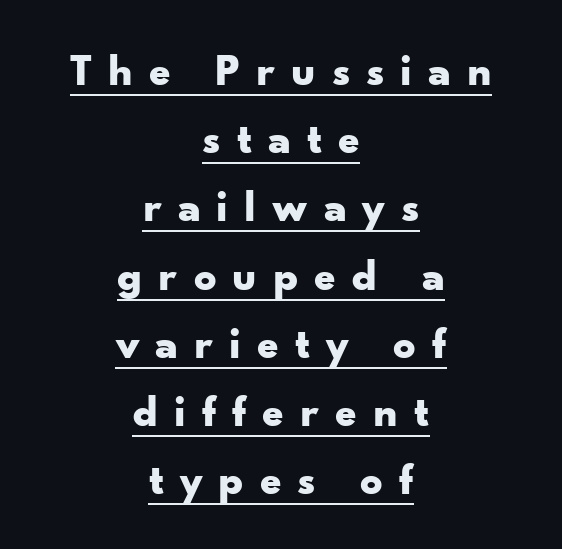
The image shows 44 px bold, wide sans-serif type, upright; set centered, normal line spacing (1.55x), unusually wide letter spacing (+0.36 em), underlined; low stroke contrast and a small x-height.
